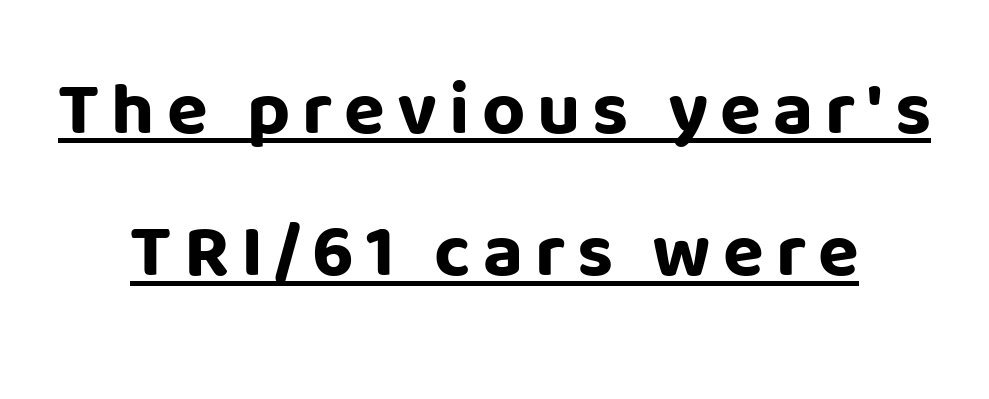
Stroke terminals: plain, sans-serif. Posture: straight, roman, zero tilt. These lines carry a lot of weight — the face is fully bold. Underline: present. This sample has the flowing, uneven cadence of proportional lettering. Rows of type keep a wide berth in the vertical direction.
